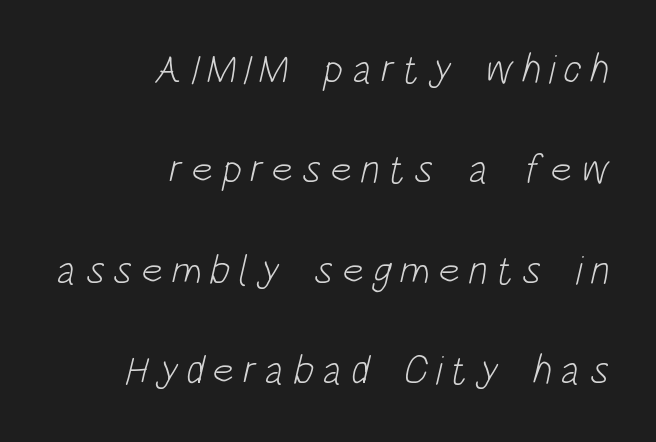
{"serif": "no", "bold": "no", "weight": "light", "width": "condensed", "stroke_contrast": "low", "x_height": "large", "monospaced": "no", "underline": "no", "align": "right", "line_spacing": "loose", "line_spacing_ratio": 2.45, "letter_spacing": "wide", "letter_spacing_em": 0.2, "glyph_px": 41}
